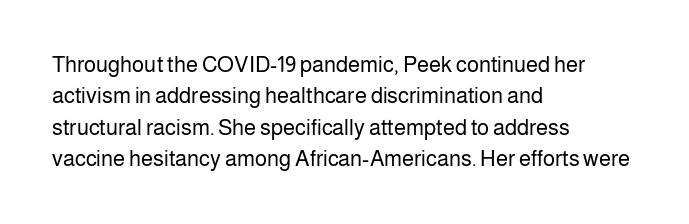
The line-height multiplier appears to be the usual default. The ragged edge is on the right, which tells us the setting is flush left. A typesetter would mark this as roman, not italic. This sample uses plain, unmodified letter spacing. No letter is thick-stroked: the sample isn't bold.
